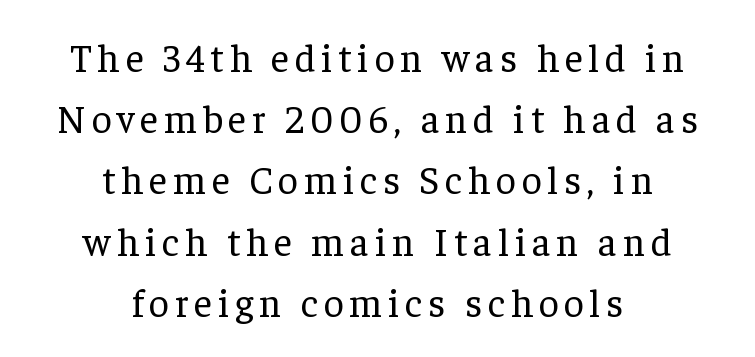
{"serif": "yes", "italic": "no", "bold": "no", "weight": "regular", "width": "normal", "stroke_contrast": "low", "x_height": "medium", "monospaced": "no", "underline": "no", "align": "center", "line_spacing": "normal", "line_spacing_ratio": 1.57, "glyph_px": 39}
